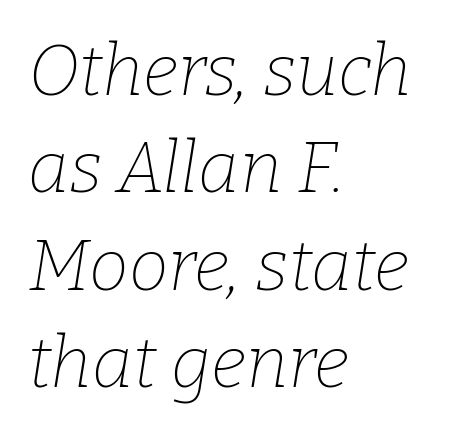
The image shows 71 px thin serif type, italic (leaning right); set left-aligned, normal line spacing (1.37x), normal letter spacing, not underlined; low stroke contrast and a medium x-height.
